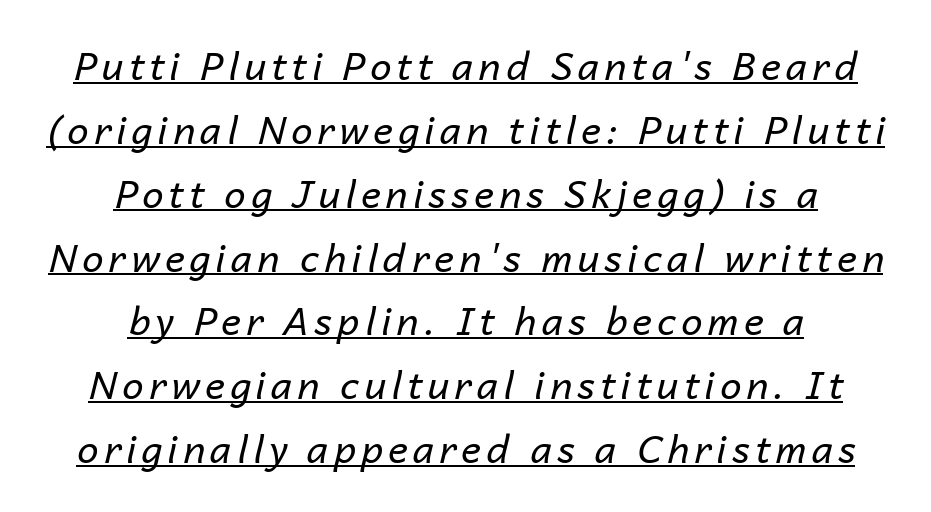
{"italic": "yes", "lean": "right", "slant_degrees": 14, "bold": "no", "weight": "regular", "width": "normal", "stroke_contrast": "low", "x_height": "medium", "monospaced": "no", "underline": "yes", "align": "center", "line_spacing": "normal", "line_spacing_ratio": 1.68, "glyph_px": 38}
